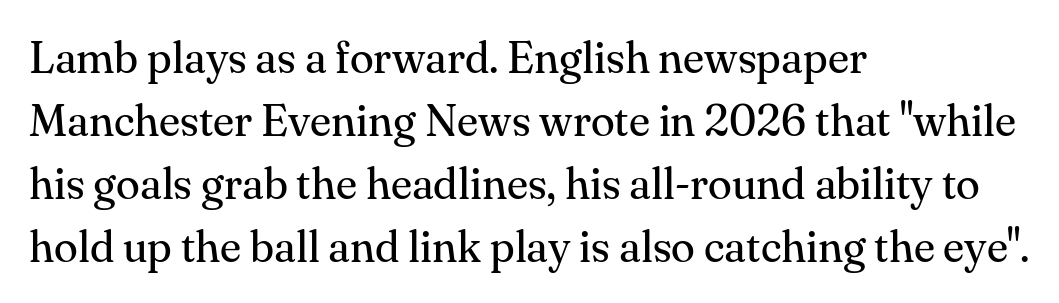
Every stem runs plumb, perpendicular to the baseline. This sample uses a serif face. Leftover space on each line is placed entirely after the last word. Short note: letters normally spaced.
